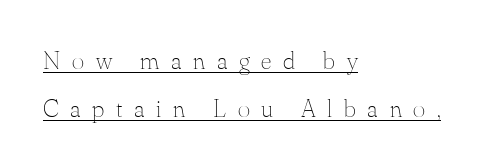
Q: Is the text bold? A: No.
Q: Is the text italic (slanted)? A: No, it is upright.
Q: Is the text underlined? A: Yes.
Q: How is the paragraph aligned? A: Left-aligned.
Q: Is the spacing between letters normal or unusually wide? A: Unusually wide.
